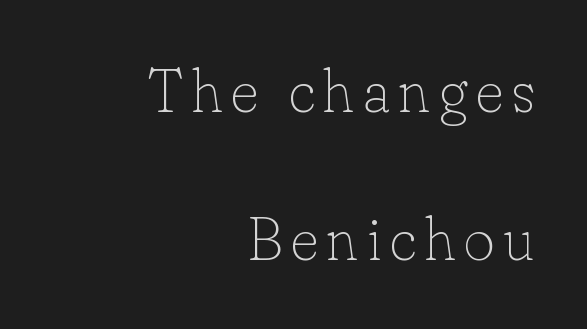
Q: Is the text bold? A: No.
Q: Is the text italic (slanted)? A: No, it is upright.
Q: Is the typeface a serif or a sans-serif typeface? A: Serif.
Q: Is the text underlined? A: No.
Q: How is the paragraph aligned? A: Right-aligned.
Q: Is the spacing between lines tight, normal or loose? A: Loose.
Q: Width (condensed, normal, or wide)? A: Normal.
Q: Stroke contrast? A: Low.
Q: x-height? A: Small.
Q: Monospaced? A: No.
